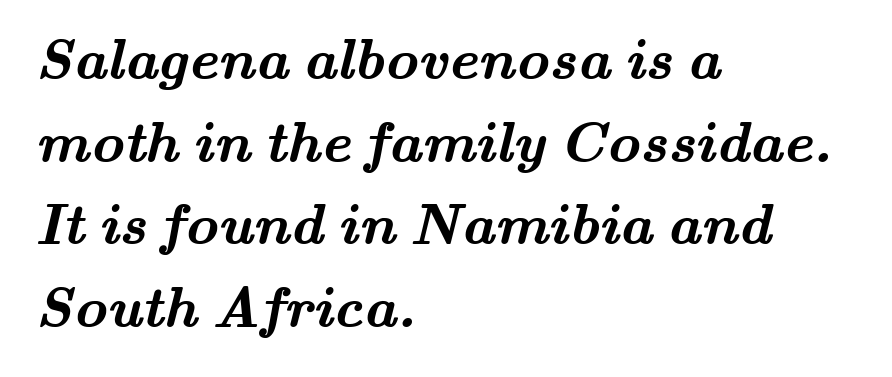
Q: Is the text bold? A: Yes.
Q: Is the typeface a serif or a sans-serif typeface? A: Serif.
Q: Is the text underlined? A: No.
Q: How is the paragraph aligned? A: Left-aligned.
Q: Is the spacing between letters normal or unusually wide? A: Normal.
Q: Is the spacing between lines tight, normal or loose? A: Normal.
Q: Width (condensed, normal, or wide)? A: Wide.
Q: Stroke contrast? A: Medium.
Q: x-height? A: Small.
Q: Monospaced? A: No.
